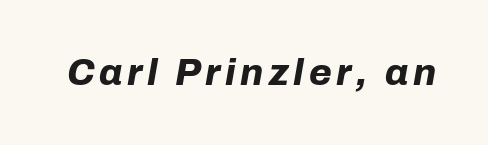
{"italic": "yes", "lean": "right", "slant_degrees": 10, "bold": "yes", "weight": "bold", "width": "normal", "stroke_contrast": "low", "x_height": "medium", "monospaced": "no", "underline": "no", "glyph_px": 37}
